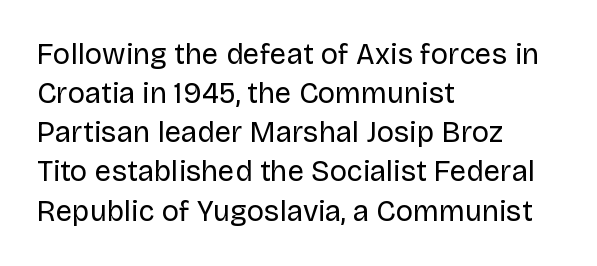
The image shows 29 px regular-weight sans-serif type, upright; set left-aligned, normal line spacing (1.35x), normal letter spacing, not underlined; low stroke contrast and a large x-height.
